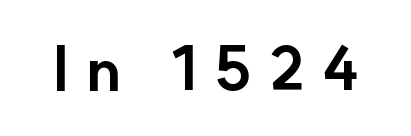
Q: Is the text bold? A: Yes.
Q: Is the text italic (slanted)? A: No, it is upright.
Q: Is the typeface a serif or a sans-serif typeface? A: Sans-serif.
Q: Is the text underlined? A: No.
Q: Is the spacing between letters normal or unusually wide? A: Unusually wide.
Q: Width (condensed, normal, or wide)? A: Normal.
Q: Stroke contrast? A: Low.
Q: x-height? A: Small.
Q: Monospaced? A: No.
